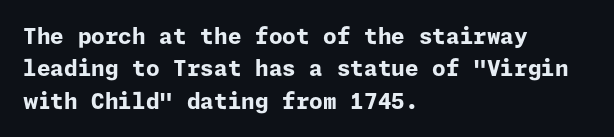
The image shows 22 px bold type, upright; set left-aligned, normal line spacing (1.47x), normal letter spacing, not underlined.
